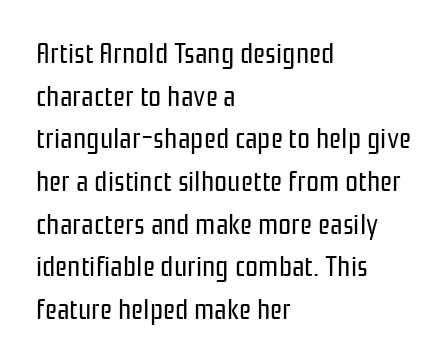
Q: Is the text bold? A: No.
Q: Is the text italic (slanted)? A: No, it is upright.
Q: Is the typeface a serif or a sans-serif typeface? A: Sans-serif.
Q: Is the text underlined? A: No.
Q: How is the paragraph aligned? A: Left-aligned.
Q: Is the spacing between letters normal or unusually wide? A: Normal.
Q: Is the spacing between lines tight, normal or loose? A: Normal.
Q: Width (condensed, normal, or wide)? A: Condensed.
Q: Stroke contrast? A: Low.
Q: x-height? A: Medium.
Q: Monospaced? A: No.
